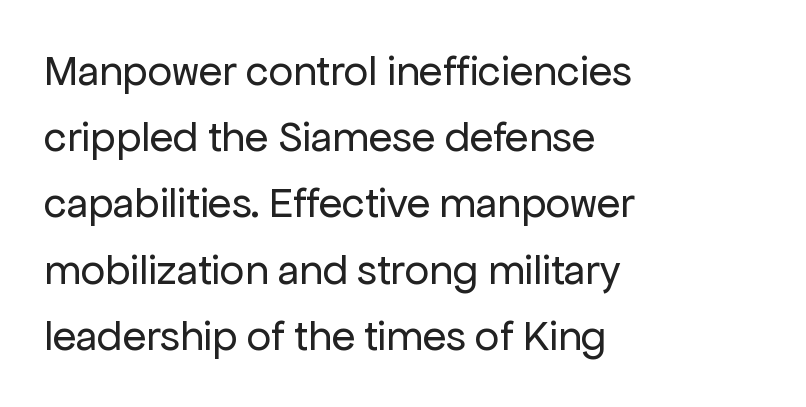
Q: Is the text bold? A: No.
Q: Is the text italic (slanted)? A: No, it is upright.
Q: Is the typeface a serif or a sans-serif typeface? A: Sans-serif.
Q: Is the text underlined? A: No.
Q: How is the paragraph aligned? A: Left-aligned.
Q: Is the spacing between letters normal or unusually wide? A: Normal.
Q: Is the spacing between lines tight, normal or loose? A: Normal.
Q: Width (condensed, normal, or wide)? A: Normal.
Q: Stroke contrast? A: Low.
Q: x-height? A: Medium.
Q: Monospaced? A: No.
